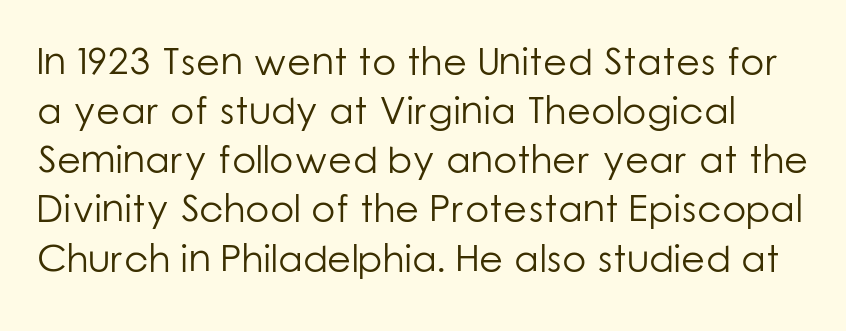
Q: Is the text bold? A: No.
Q: Is the text italic (slanted)? A: No, it is upright.
Q: Is the typeface a serif or a sans-serif typeface? A: Sans-serif.
Q: Is the text underlined? A: No.
Q: Is the spacing between letters normal or unusually wide? A: Normal.
Q: Is the spacing between lines tight, normal or loose? A: Normal.
Q: Width (condensed, normal, or wide)? A: Normal.
Q: Stroke contrast? A: Low.
Q: x-height? A: Medium.
Q: Monospaced? A: No.
